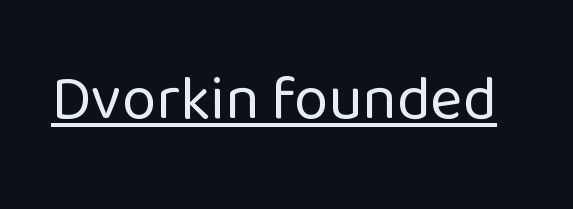
The image shows 62 px regular-weight sans-serif type, upright; set normal letter spacing, underlined; low stroke contrast and a medium x-height.
